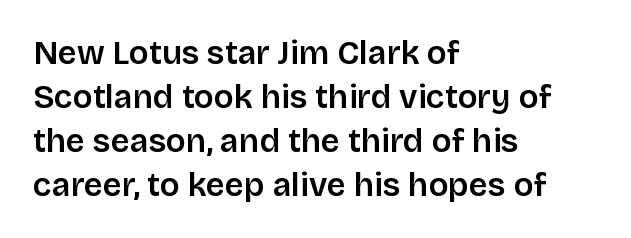
The image shows 33 px sans-serif type, upright; set left-aligned, normal line spacing (1.33x), normal letter spacing, not underlined; low stroke contrast and a large x-height.
